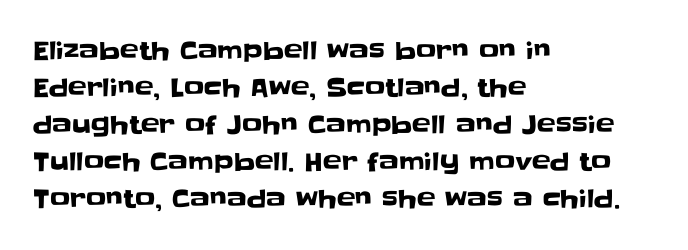
The image shows 25 px text type, upright; set left-aligned, normal line spacing (1.48x), normal letter spacing, not underlined.
